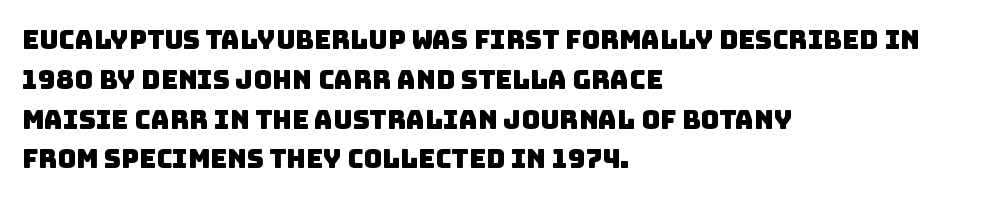
Q: Is the text underlined? A: No.
Q: How is the paragraph aligned? A: Left-aligned.
Q: Is the spacing between letters normal or unusually wide? A: Normal.
Q: Is the spacing between lines tight, normal or loose? A: Normal.
